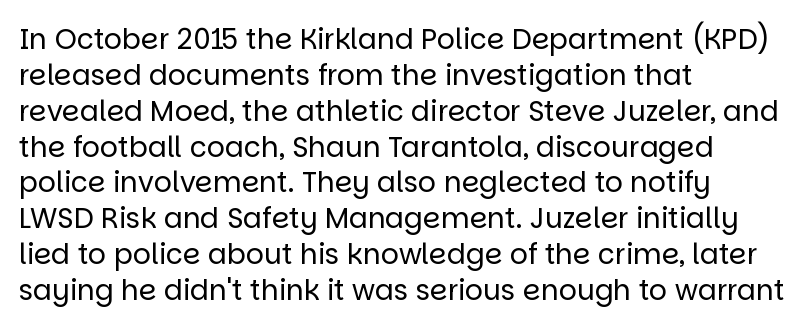
{"serif": "no", "italic": "no", "bold": "no", "weight": "regular", "width": "normal", "stroke_contrast": "low", "x_height": "large", "monospaced": "no", "underline": "no", "align": "left", "line_spacing": "normal", "line_spacing_ratio": 1.28, "letter_spacing": "normal", "letter_spacing_em": 0.0, "glyph_px": 28}
